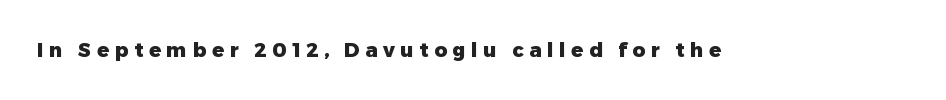
{"italic": "no", "bold": "yes", "underline": "no", "letter_spacing": "wide", "letter_spacing_em": 0.28, "glyph_px": 20}
